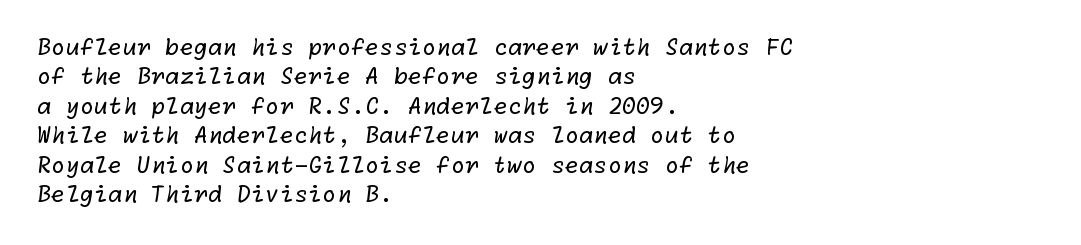
In terms of leading, this rendering sits right in the middle. The baseline area is clear. Tracking here is standard; glyphs follow each other at the usual distance. Weight class: somewhere from thin through regular. The paragraph shown leans on its left margin.
